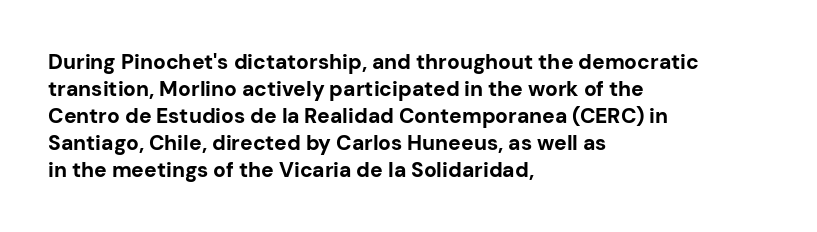
The image shows 21 px bold type, upright; set left-aligned, normal line spacing (1.28x), normal letter spacing, not underlined.
